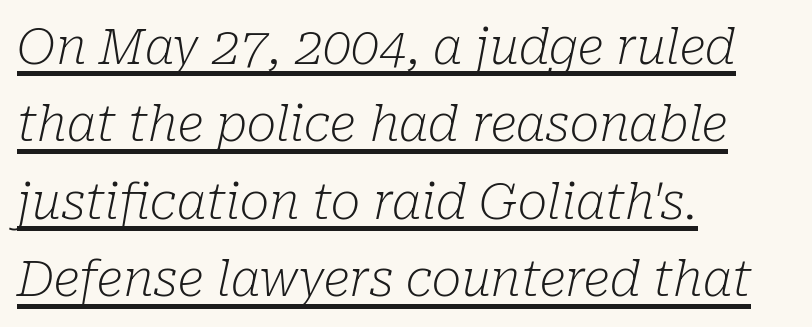
Q: Is the text bold? A: No.
Q: Is the text italic (slanted)? A: Yes, it leans right by about 10 degrees.
Q: Is the typeface a serif or a sans-serif typeface? A: Serif.
Q: Is the text underlined? A: Yes.
Q: How is the paragraph aligned? A: Left-aligned.
Q: Is the spacing between letters normal or unusually wide? A: Normal.
Q: Is the spacing between lines tight, normal or loose? A: Normal.
Q: Width (condensed, normal, or wide)? A: Normal.
Q: Stroke contrast? A: Low.
Q: x-height? A: Medium.
Q: Monospaced? A: No.
